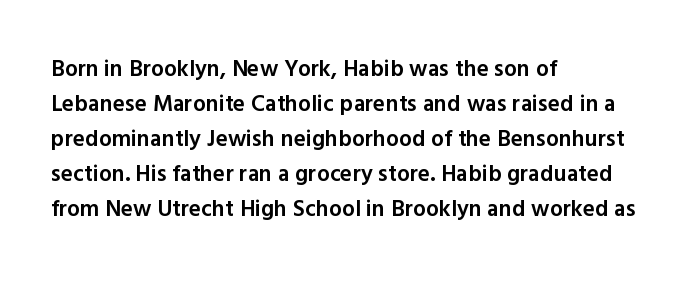
The image shows 23 px text type, upright; set left-aligned, normal line spacing (1.52x), normal letter spacing, not underlined.
